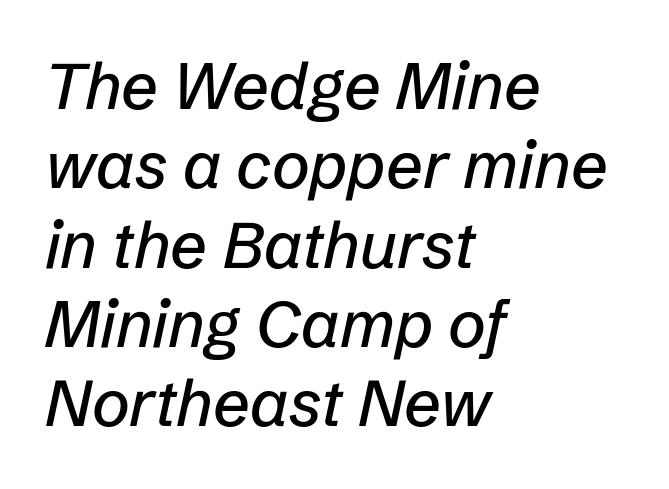
{"italic": "yes", "lean": "right", "slant_degrees": 12, "width": "normal", "stroke_contrast": "low", "x_height": "medium", "monospaced": "no", "underline": "no", "align": "left", "line_spacing_ratio": 1.22, "letter_spacing": "normal", "letter_spacing_em": 0.0, "glyph_px": 65}
